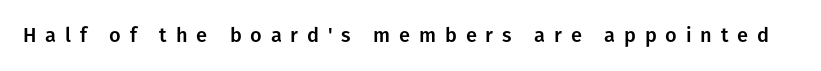
Underline: absent. This sample uses expanded letter spacing, leaving extra air between glyphs. A roman cut, with each character standing at attention.
